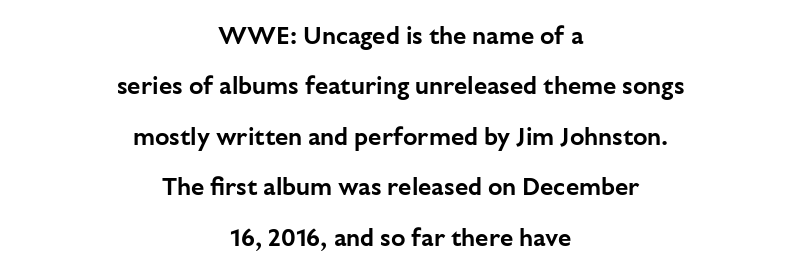
Q: Is the text italic (slanted)? A: No, it is upright.
Q: Is the text underlined? A: No.
Q: How is the paragraph aligned? A: Centered.
Q: Is the spacing between letters normal or unusually wide? A: Normal.
Q: Is the spacing between lines tight, normal or loose? A: Loose.
